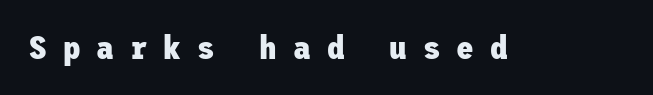
Q: Is the text bold? A: Yes.
Q: Is the text italic (slanted)? A: No, it is upright.
Q: Is the typeface a serif or a sans-serif typeface? A: Sans-serif.
Q: Is the text underlined? A: No.
Q: Is the spacing between letters normal or unusually wide? A: Unusually wide.
Q: Width (condensed, normal, or wide)? A: Normal.
Q: Stroke contrast? A: Low.
Q: x-height? A: Medium.
